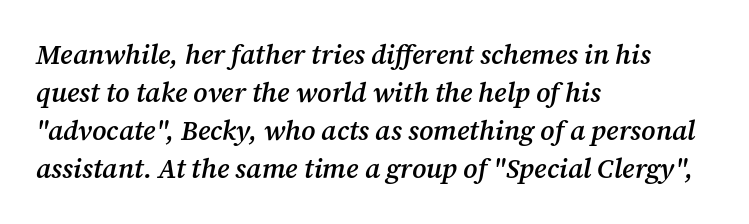
Q: Is the text bold? A: Semi-bold.
Q: Is the text italic (slanted)? A: Yes, it leans right by about 12 degrees.
Q: Is the text underlined? A: No.
Q: How is the paragraph aligned? A: Left-aligned.
Q: Is the spacing between letters normal or unusually wide? A: Normal.
Q: Is the spacing between lines tight, normal or loose? A: Normal.
